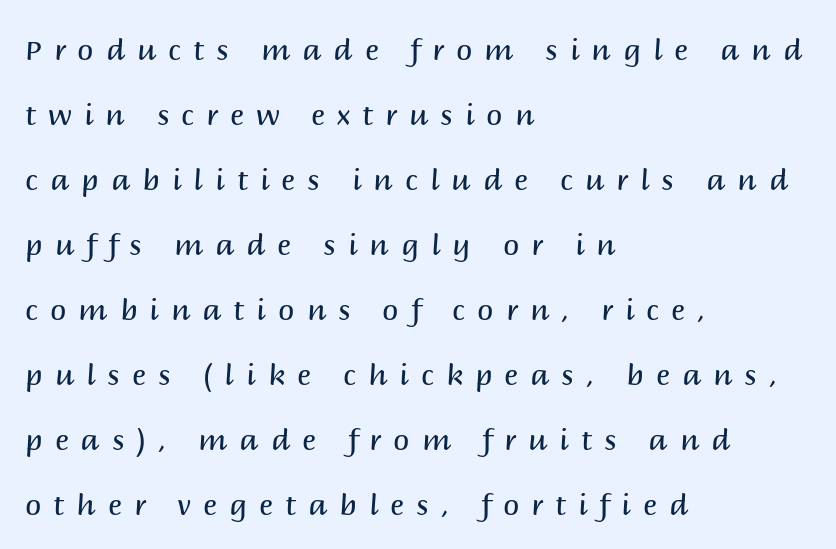
{"serif": "no", "bold": "no", "weight": "regular", "width": "normal", "stroke_contrast": "medium", "x_height": "large", "monospaced": "no", "underline": "no", "align": "left", "line_spacing": "loose", "line_spacing_ratio": 2.24, "letter_spacing": "wide", "letter_spacing_em": 0.42, "glyph_px": 29}
